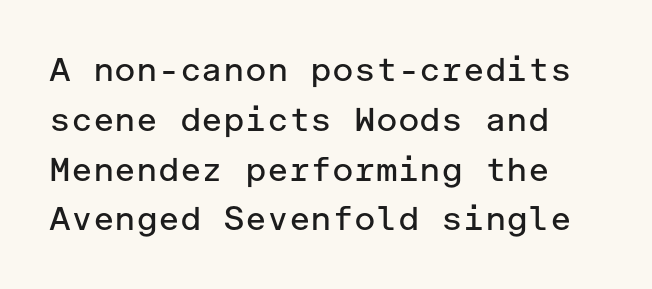
{"serif": "no", "italic": "no", "bold": "no", "weight": "regular", "width": "normal", "stroke_contrast": "low", "x_height": "medium", "underline": "no", "line_spacing": "normal", "line_spacing_ratio": 1.51, "letter_spacing": "normal", "letter_spacing_em": 0.0, "glyph_px": 33}
